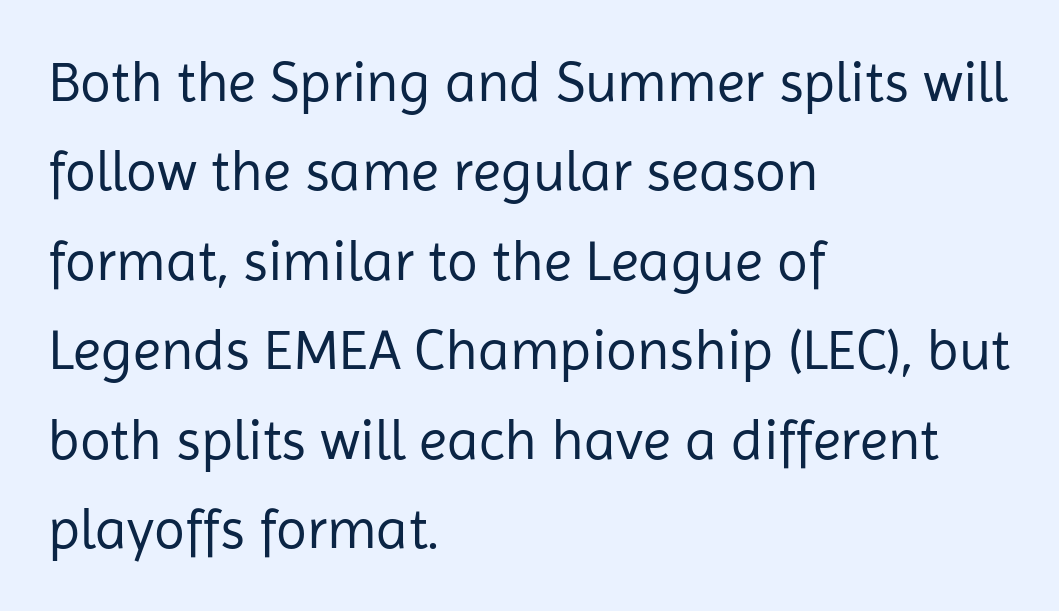
This rendering features lettering with no underline. The weight tops out at a normal text grade. A typesetter would call this proportional, since set widths differ per character. Left-aligned paragraph, ragged on the right. Serif or sans? Sans — the stroke terminals are bare. Normally led — the rows are evenly, conventionally spaced.
